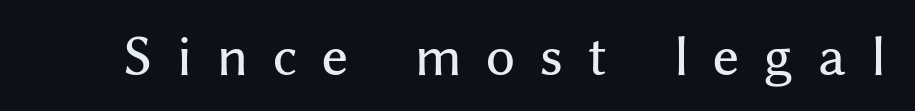
{"serif": "no", "italic": "no", "width": "normal", "stroke_contrast": "medium", "x_height": "medium", "monospaced": "no", "underline": "no", "letter_spacing": "wide", "letter_spacing_em": 0.5, "glyph_px": 50}
